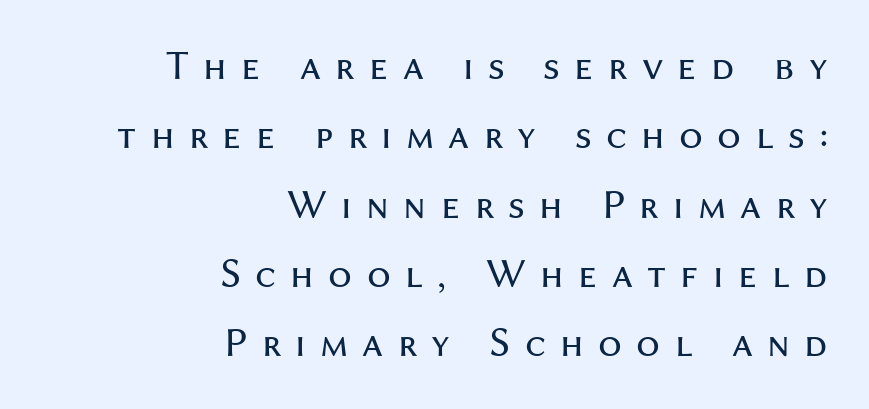
The line texture is sparse and dotted thanks to wide tracking. The letters stand straight up with perfectly vertical stems. Compared with typical paragraphs, the rows here are spaced about the same. Each letter keeps its own natural width here, so spacing adapts to shape. The strokes are not fattened; the text isn't bold. Casual observation: everything's shoved over to the right.
